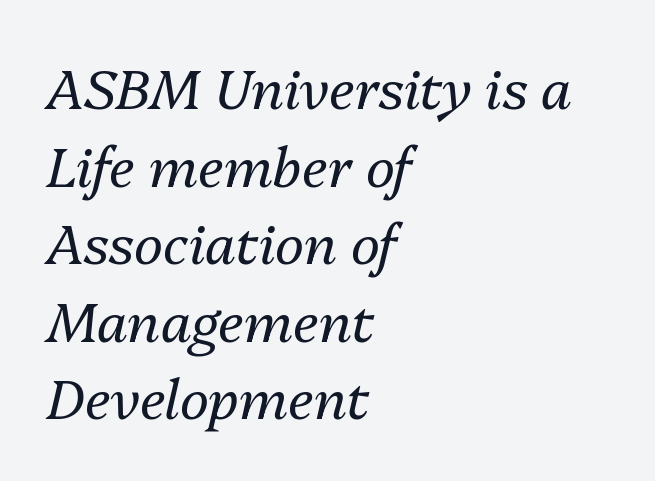
The image shows 55 px regular-weight type, italic (leaning right); set left-aligned, normal line spacing (1.41x), normal letter spacing, not underlined; medium stroke contrast and a medium x-height.
